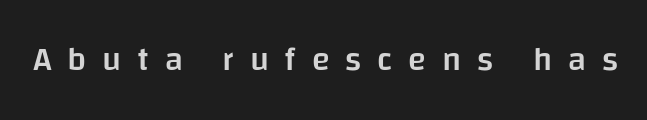
The image shows 33 px semibold sans-serif type, upright; set unusually wide letter spacing (+0.48 em), not underlined; low stroke contrast and a large x-height.
